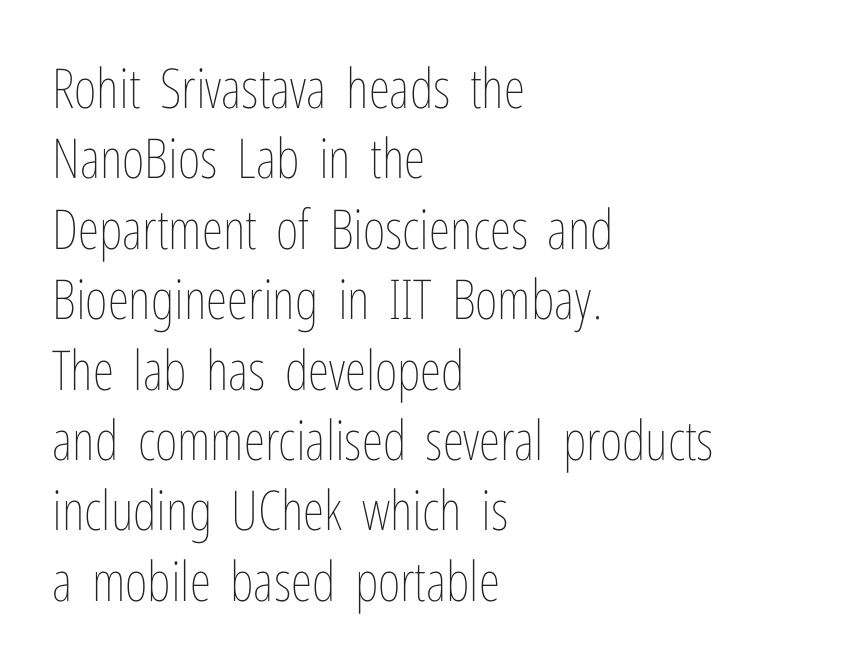
Q: Is the text bold? A: No.
Q: Is the text italic (slanted)? A: No, it is upright.
Q: Is the text underlined? A: No.
Q: How is the paragraph aligned? A: Left-aligned.
Q: Is the spacing between letters normal or unusually wide? A: Normal.
Q: Is the spacing between lines tight, normal or loose? A: Normal.
Q: Width (condensed, normal, or wide)? A: Condensed.
Q: Stroke contrast? A: Low.
Q: x-height? A: Medium.
Q: Monospaced? A: No.
